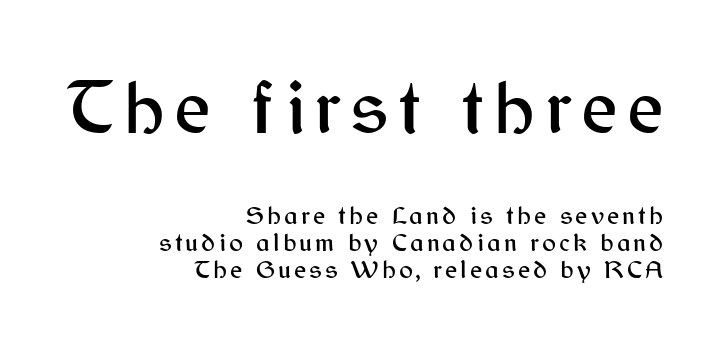
The image shows 78 px sans-serif type, upright; set right-aligned, tight line spacing (1.04x), not underlined; the first (top) block is 3.0x larger; medium stroke contrast and a medium x-height.
